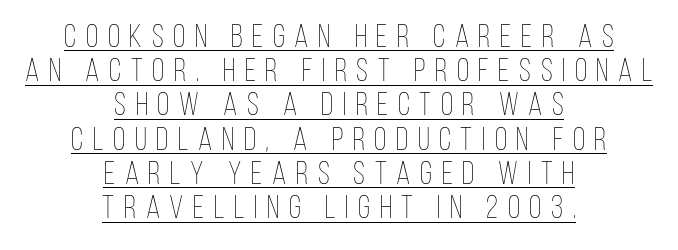
Do the characters align in a grid? No, the font is proportional. Cramped leading. The gaps between neighbouring characters are conspicuously large. Unbolded letterforms with no extra heft. Beneath each row of characters lies a ruled line. When letters stand straight like this, we call the style roman or upright.
